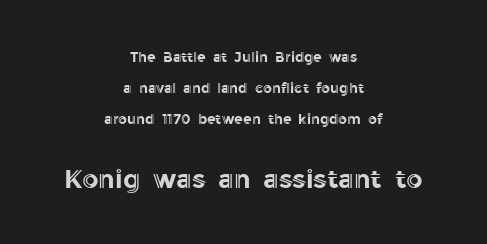
{"italic": "no", "underline": "no", "align": "center", "line_spacing": "loose", "line_spacing_ratio": 2.22, "letter_spacing": "normal", "letter_spacing_em": 0.0, "larger_block": "second", "size_ratio": 1.86, "glyph_px": 26}
